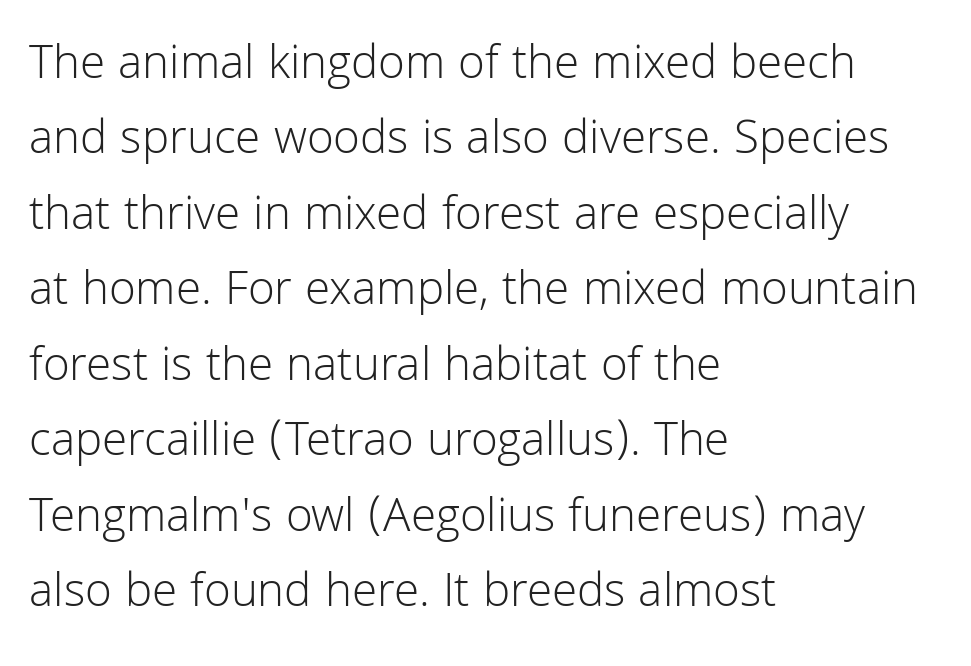
{"serif": "no", "italic": "no", "bold": "no", "weight": "light", "width": "normal", "stroke_contrast": "low", "x_height": "medium", "monospaced": "no", "underline": "no", "align": "left", "line_spacing": "normal", "line_spacing_ratio": 1.54, "letter_spacing": "normal", "letter_spacing_em": 0.0, "glyph_px": 49}
